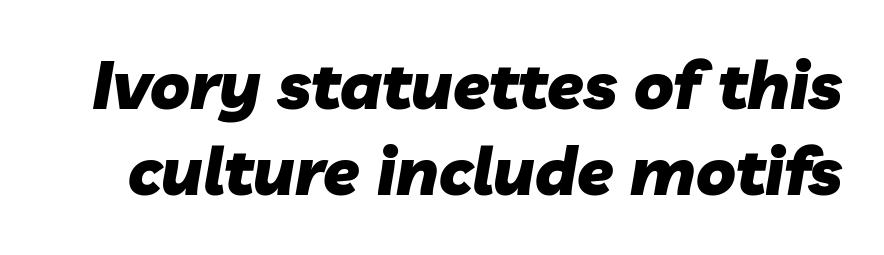
The image shows 66 px heavy type, italic (leaning right); set normal line spacing (1.31x), normal letter spacing, not underlined; low stroke contrast and a medium x-height.
